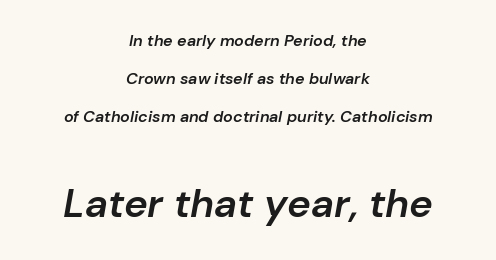
{"italic": "yes", "lean": "right", "slant_degrees": 10, "bold": "semi", "weight": "semibold", "width": "normal", "stroke_contrast": "low", "x_height": "medium", "monospaced": "no", "underline": "no", "align": "center", "line_spacing": "loose", "line_spacing_ratio": 2.39, "letter_spacing": "normal", "letter_spacing_em": 0.0, "larger_block": "second", "size_ratio": 2.5, "glyph_px": 40}
